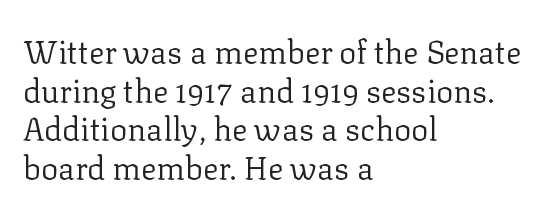
A typesetter would call this proportional, since set widths differ per character. No heavy texture on the line: the type isn't bold. Stroke terminals: seriffed. Italic? Not at all — the glyphs are vertical. The paragraph has a hard left edge and a soft right edge. The zone under the glyphs is completely vacant.
